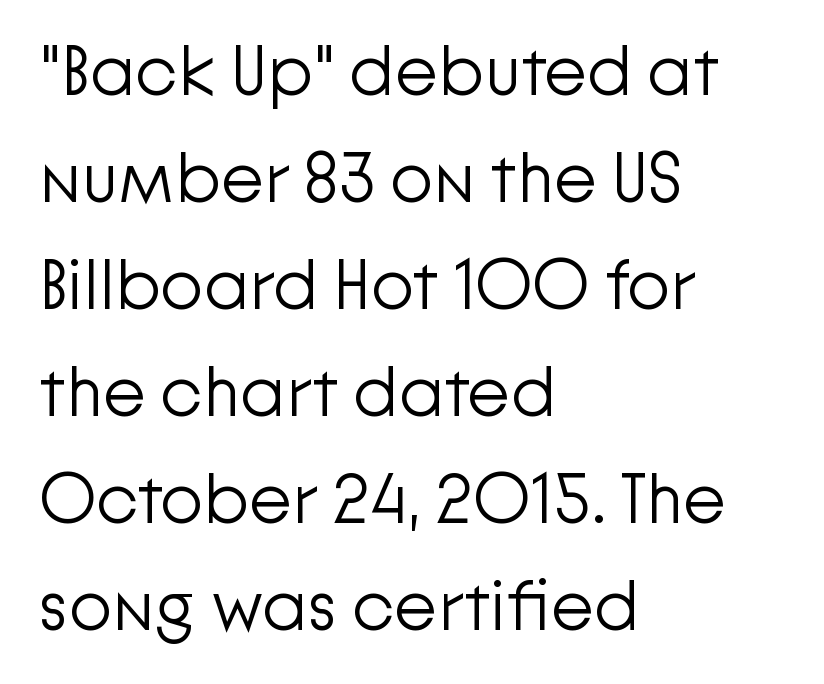
{"serif": "no", "italic": "no", "bold": "no", "weight": "light", "width": "normal", "stroke_contrast": "low", "x_height": "medium", "monospaced": "no", "underline": "no", "align": "left", "line_spacing": "normal", "line_spacing_ratio": 1.53, "letter_spacing": "normal", "letter_spacing_em": 0.0, "glyph_px": 70}
